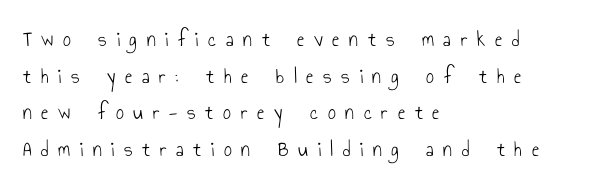
Rule under the text: the space is simply empty. Upright lettering throughout. These lines have a slow, spaced-out rhythm from letter to letter. If you measured baseline to baseline, you'd find a middling distance.
